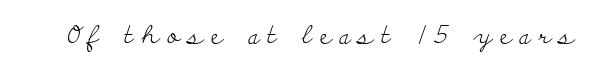
The cut favours lightness, reaching ordinary text weight at its darkest. A typesetter would call this heavily tracked-out type. Type without underlining.
